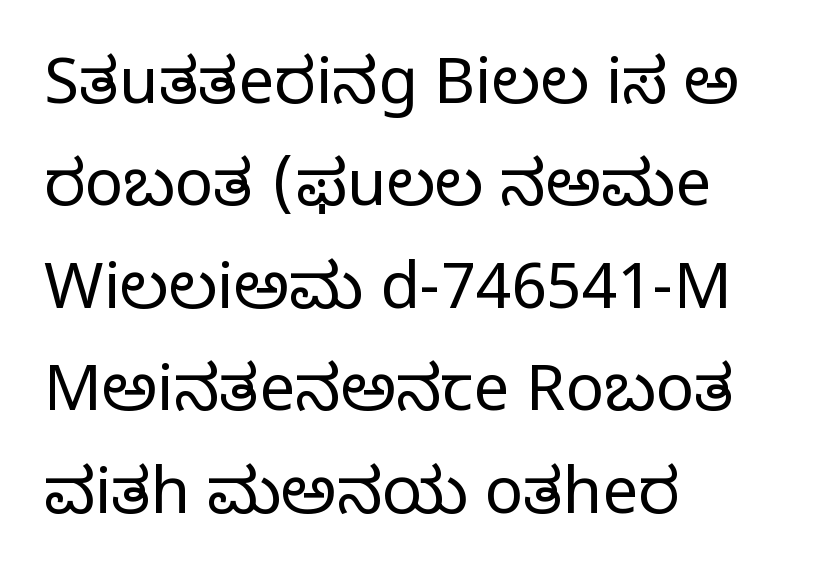
{"serif": "yes", "italic": "no", "bold": "no", "weight": "regular", "width": "normal", "stroke_contrast": "low", "x_height": "large", "monospaced": "no", "underline": "no", "align": "left", "line_spacing": "normal", "line_spacing_ratio": 1.6, "letter_spacing": "normal", "letter_spacing_em": 0.0, "glyph_px": 64}
